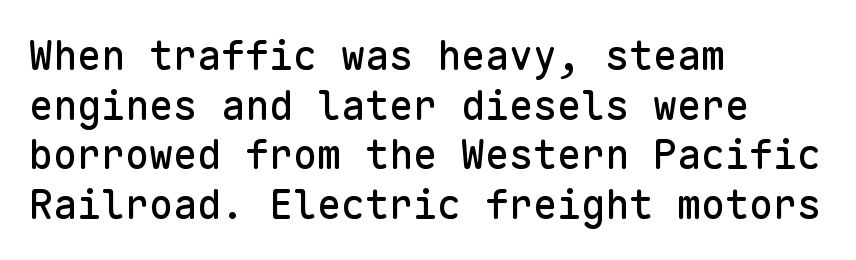
Notice how the passage keeps a crisp vertical edge on the left only. Nope, no serifs anywhere on these letters. Is the letter spacing exaggerated? No — it looks like the ordinary default. Letters rest on an invisible, unmarked baseline. The passage shown is typed in a monospace face where columns stay perfectly aligned. When letters stand straight like this, we call the style roman or upright.
